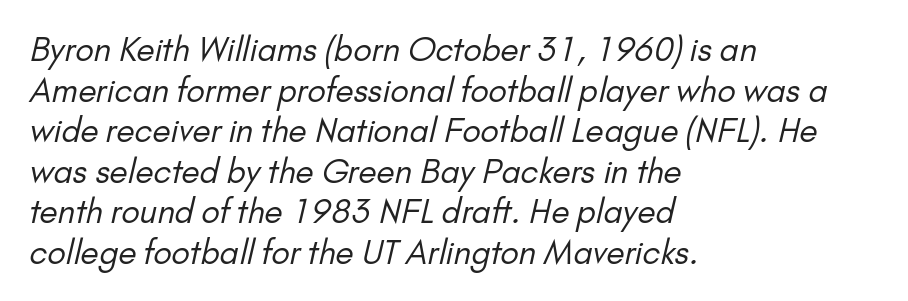
{"serif": "no", "bold": "no", "weight": "regular", "width": "normal", "stroke_contrast": "low", "x_height": "small", "monospaced": "no", "underline": "no", "align": "left", "line_spacing_ratio": 1.23, "letter_spacing": "normal", "letter_spacing_em": 0.0, "glyph_px": 33}
